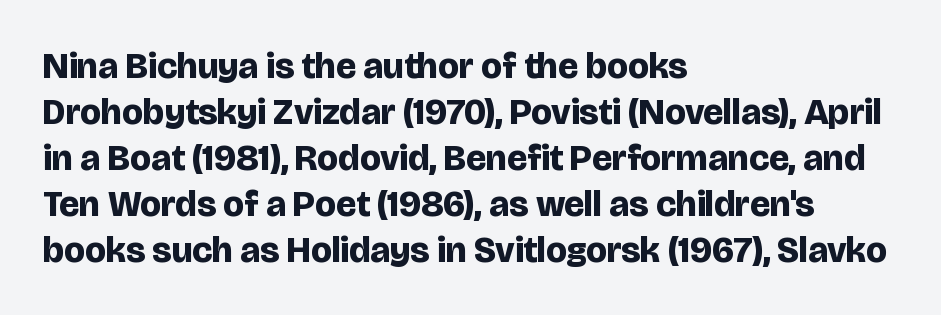
The image shows 37 px bold sans-serif type, upright; set left-aligned, line spacing 1.24x, normal letter spacing, not underlined; low stroke contrast and a large x-height.
